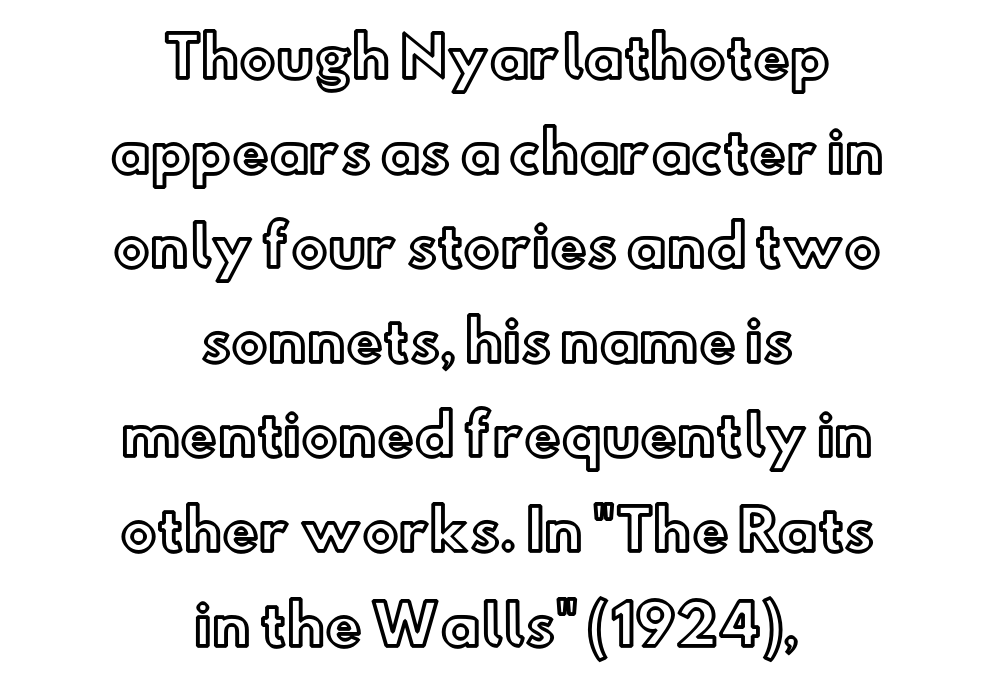
The image shows 55 px text type, upright; set centered, line spacing 1.72x, normal letter spacing, not underlined; a small x-height.
